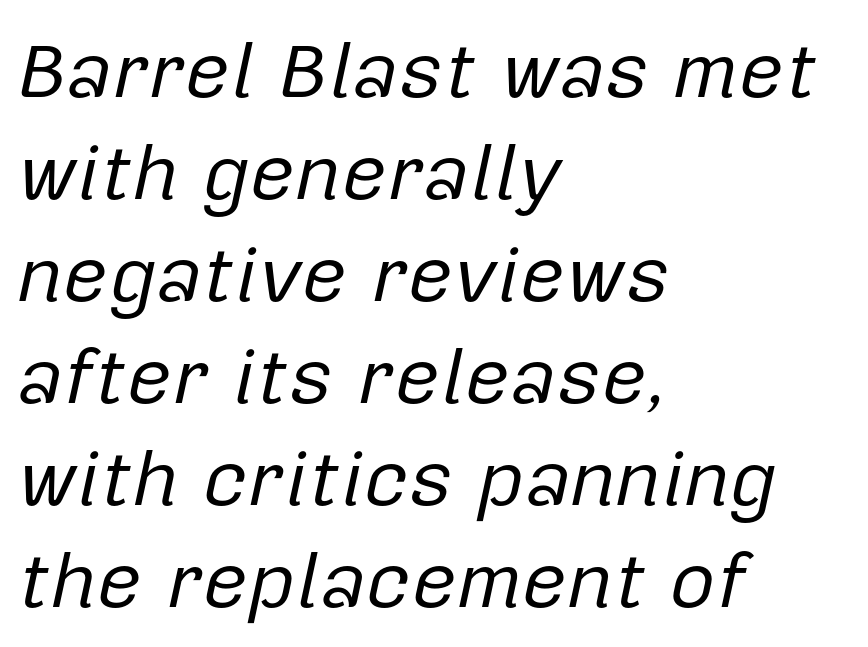
{"italic": "yes", "lean": "right", "slant_degrees": 12, "bold": "no", "weight": "regular", "width": "normal", "stroke_contrast": "low", "x_height": "medium", "monospaced": "no", "underline": "no", "align": "left", "line_spacing": "normal", "line_spacing_ratio": 1.29, "letter_spacing": "normal", "letter_spacing_em": 0.0, "glyph_px": 79}
